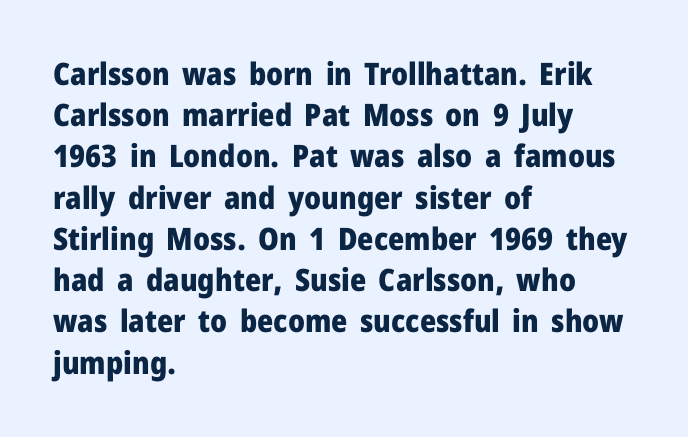
{"serif": "no", "italic": "no", "bold": "yes", "weight": "heavy", "width": "normal", "stroke_contrast": "low", "x_height": "medium", "monospaced": "no", "underline": "no", "align": "left", "line_spacing": "normal", "line_spacing_ratio": 1.33, "letter_spacing": "normal", "letter_spacing_em": 0.0, "glyph_px": 31}
